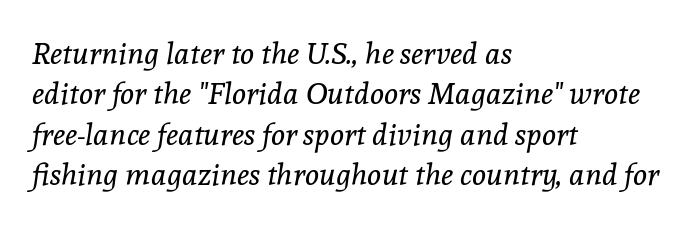
Words float on clear page, feet unadorned. The passage shown is typed in a proportional face where columns would drift. The weight would be labelled regular, book, light, or lighter still. Summary of vertical rhythm: regular, with standard interline spacing. Does the type have serifs? Yes, each stem ends in a small foot. Looking at the ascenders, they clearly lean.
